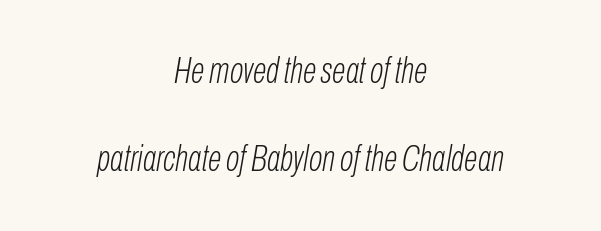
The image shows 36 px light, condensed type, italic (leaning right); set centered, loose line spacing (2.45x), normal letter spacing, not underlined; low stroke contrast and a medium x-height.
